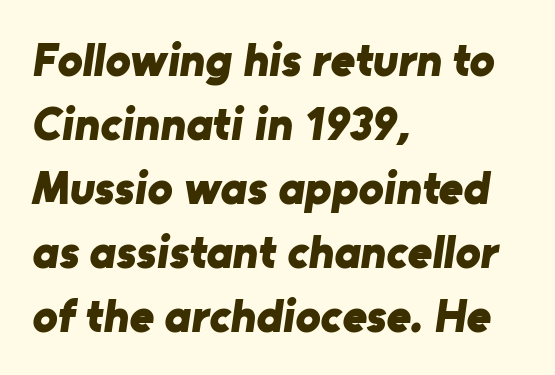
The glyphs have the mass of a bold cut. Just letters on the line, the space beneath them empty. A sans-serif font was chosen for this passage. Alignment: flush left.
